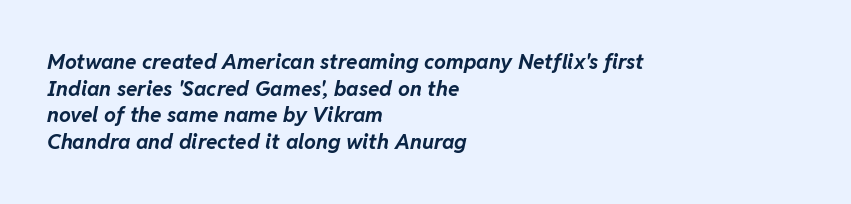
{"italic": "yes", "lean": "right", "slant_degrees": 11, "bold": "yes", "underline": "no", "align": "left", "line_spacing": "normal", "line_spacing_ratio": 1.27, "letter_spacing": "normal", "letter_spacing_em": 0.0, "glyph_px": 21}
